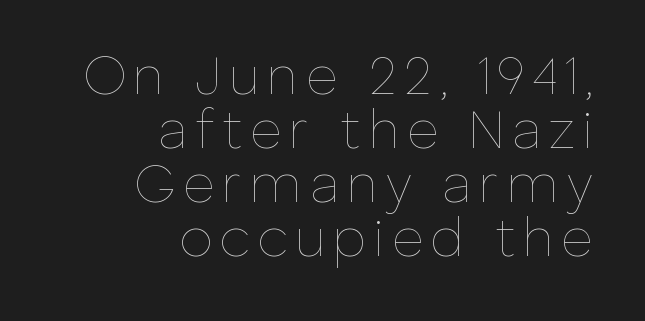
The image shows 54 px thin type, upright; set right-aligned, tight line spacing (1.0x), not underlined; low stroke contrast and a medium x-height.
